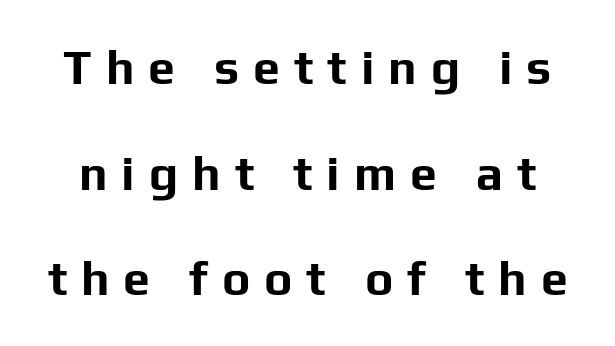
These lines are rendered in a variable-pitch font. Type without underlining. This rendering widens character spacing well past its baseline value. Do the letters lean? They stand straight. Reading down the column, the eye jumps a long way to each next line.
